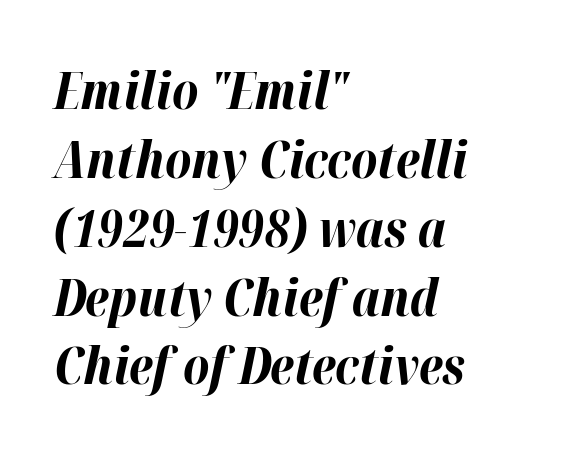
{"italic": "yes", "lean": "right", "slant_degrees": 12, "bold": "yes", "weight": "bold", "width": "normal", "stroke_contrast": "high", "x_height": "medium", "monospaced": "no", "underline": "no", "align": "left", "line_spacing": "normal", "line_spacing_ratio": 1.35, "letter_spacing": "normal", "letter_spacing_em": 0.0, "glyph_px": 51}
